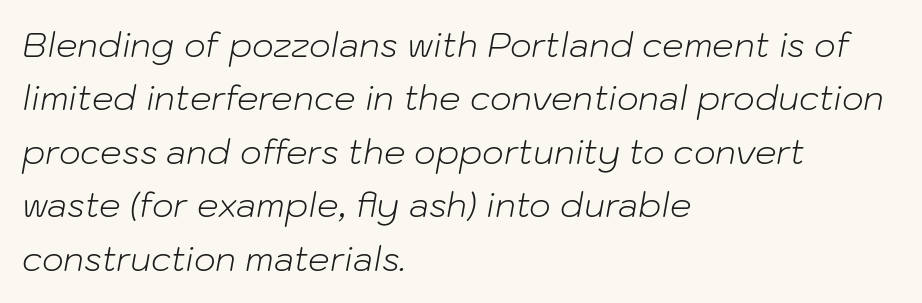
The image shows 34 px light type, italic (leaning right); set left-aligned, normal line spacing (1.57x), normal letter spacing, not underlined; low stroke contrast and a medium x-height.
